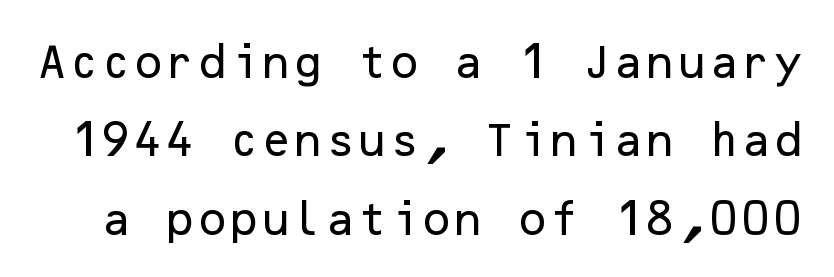
How are the letters spaced? Ordinarily, with no added tracking. Every stem runs plumb, perpendicular to the baseline. Vertical spacing — loose. Descenders are the only things crossing below the line.
